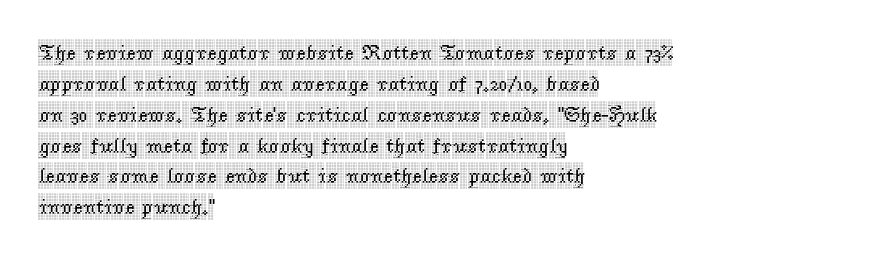
{"italic": "no", "underline": "no", "align": "left", "line_spacing": "normal", "line_spacing_ratio": 1.47, "letter_spacing": "normal", "letter_spacing_em": 0.0, "glyph_px": 21}
